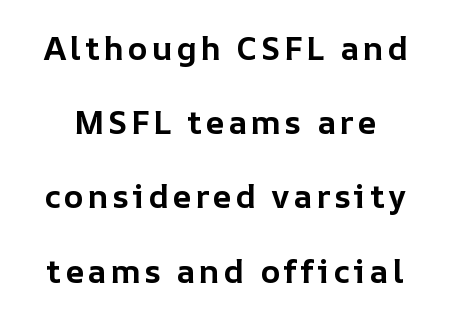
Q: Is the text bold? A: Yes.
Q: Is the text italic (slanted)? A: No, it is upright.
Q: Is the text underlined? A: No.
Q: Is the spacing between lines tight, normal or loose? A: Loose.
Q: Width (condensed, normal, or wide)? A: Normal.
Q: Stroke contrast? A: Low.
Q: x-height? A: Medium.
Q: Monospaced? A: No.
